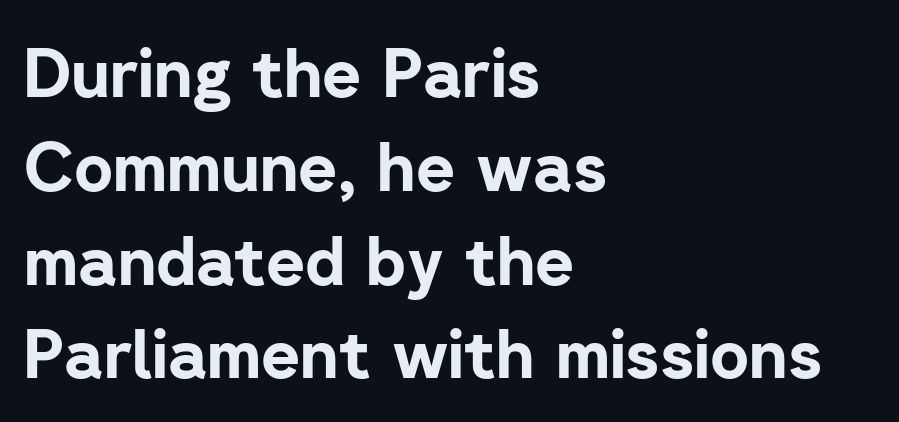
Line starts are locked; line ends wander. Does extra space separate the letters? No, they use regular spacing. Descenders are the only things crossing below the line. The leading is moderate, giving the passage an even texture.
